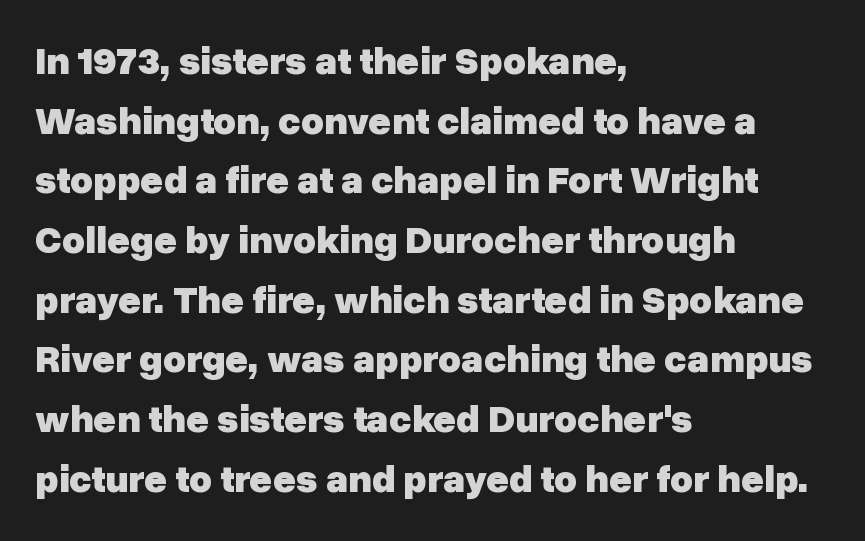
Layout note: lines flush left. The horizontal fit of the characters is conventional and even. Is this a fixed-width face? No — the glyphs have proportional, varying widths. The space directly below the letters is spotless. Compared with typical paragraphs, the rows here are spaced about the same.
